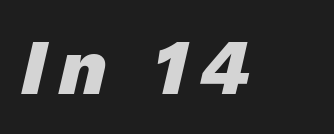
Q: Is the text bold? A: Yes.
Q: Is the text italic (slanted)? A: Yes, it leans right by about 13 degrees.
Q: Is the text underlined? A: No.
Q: Width (condensed, normal, or wide)? A: Normal.
Q: Stroke contrast? A: Low.
Q: x-height? A: Medium.
Q: Monospaced? A: No.
